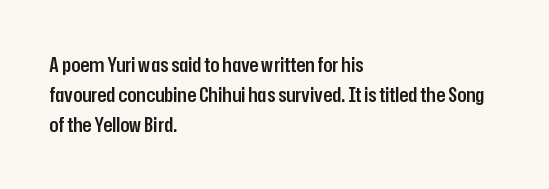
Q: Is the text bold? A: Semi-bold.
Q: Is the text italic (slanted)? A: No, it is upright.
Q: Is the text underlined? A: No.
Q: How is the paragraph aligned? A: Left-aligned.
Q: Is the spacing between letters normal or unusually wide? A: Normal.
Q: Is the spacing between lines tight, normal or loose? A: Normal.
